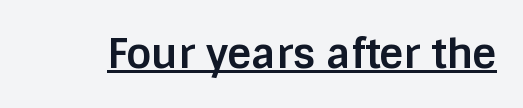
Q: Is the text bold? A: Yes.
Q: Is the text italic (slanted)? A: No, it is upright.
Q: Is the typeface a serif or a sans-serif typeface? A: Sans-serif.
Q: Is the text underlined? A: Yes.
Q: Is the spacing between letters normal or unusually wide? A: Normal.
Q: Width (condensed, normal, or wide)? A: Normal.
Q: Stroke contrast? A: Low.
Q: x-height? A: Large.
Q: Monospaced? A: No.
